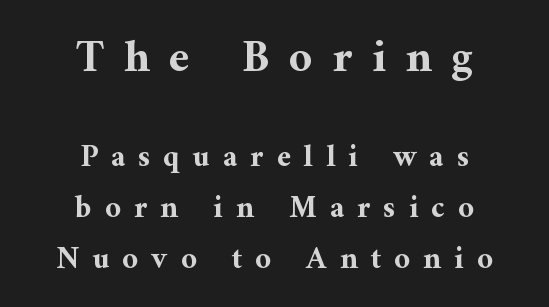
The paragraph shown floats in the horizontal middle. Note the varied advance widths — an 'i' is clearly narrower than an 'm'. This rendering widens character spacing well past its baseline value. The type family on display is of the serif kind.
